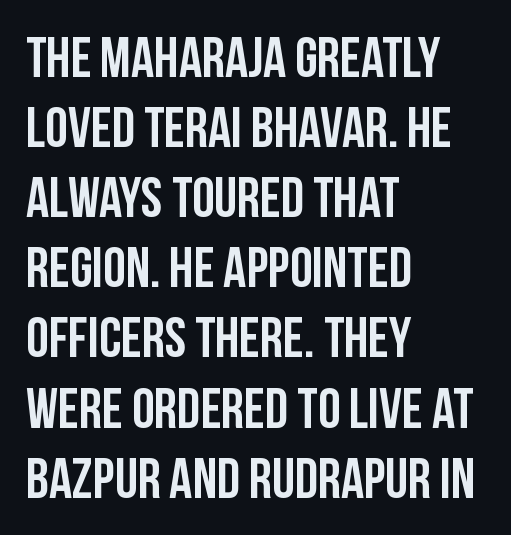
Q: Is the text italic (slanted)? A: No, it is upright.
Q: Is the typeface a serif or a sans-serif typeface? A: Sans-serif.
Q: Is the text underlined? A: No.
Q: How is the paragraph aligned? A: Left-aligned.
Q: Is the spacing between letters normal or unusually wide? A: Normal.
Q: Width (condensed, normal, or wide)? A: Condensed.
Q: Stroke contrast? A: Low.
Q: x-height? A: Large.
Q: Monospaced? A: No.
